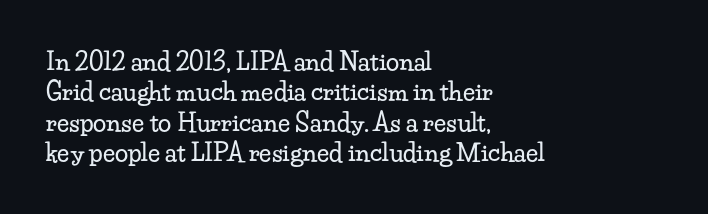
{"italic": "no", "underline": "no", "align": "left", "line_spacing": "normal", "line_spacing_ratio": 1.27, "letter_spacing": "normal", "letter_spacing_em": 0.0, "glyph_px": 24}
